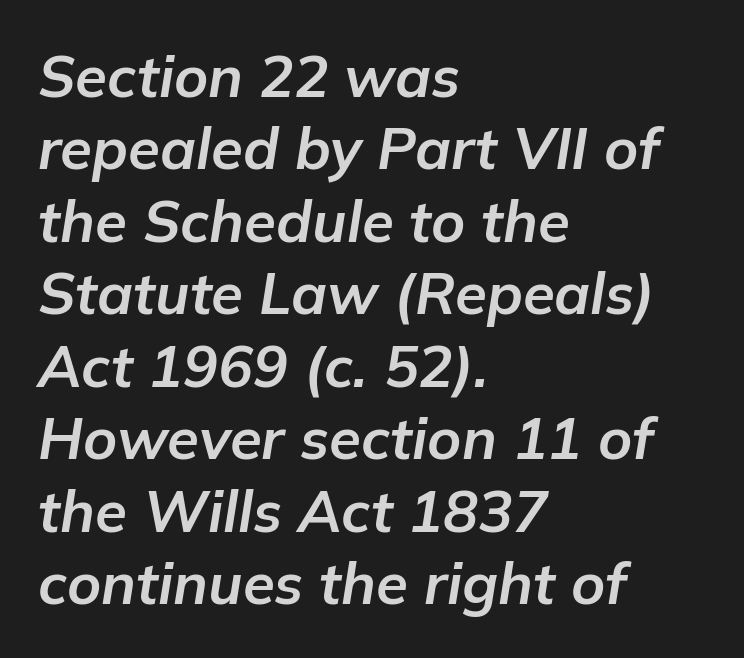
{"italic": "yes", "lean": "right", "slant_degrees": 9, "bold": "yes", "weight": "bold", "width": "normal", "stroke_contrast": "low", "x_height": "medium", "monospaced": "no", "underline": "no", "align": "left", "line_spacing": "normal", "line_spacing_ratio": 1.25, "letter_spacing": "normal", "letter_spacing_em": 0.0, "glyph_px": 58}
